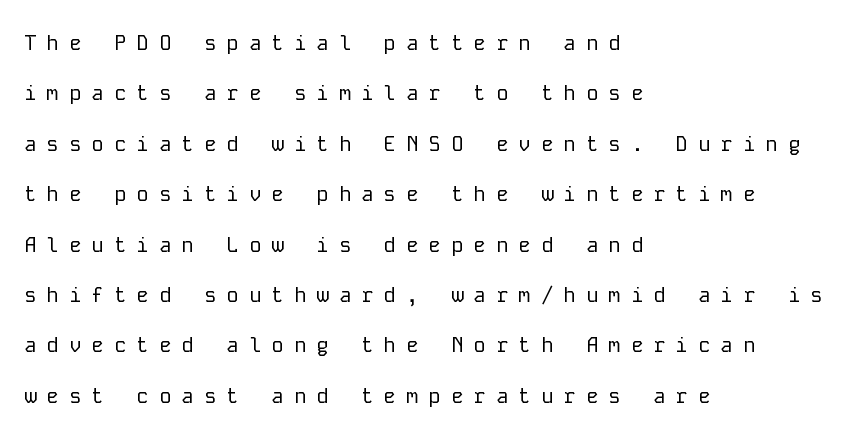
The image shows 21 px text type, upright; set left-aligned, loose line spacing (2.4x), unusually wide letter spacing (+0.47 em), not underlined.
